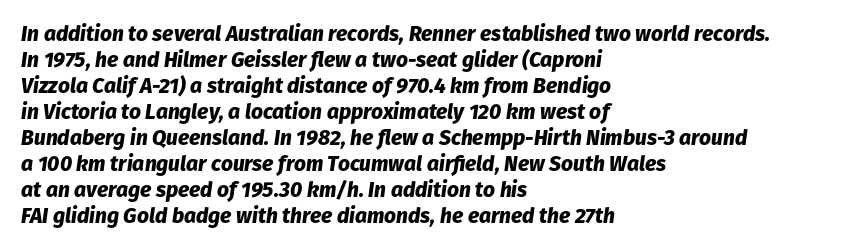
{"italic": "yes", "lean": "right", "slant_degrees": 8, "bold": "yes", "underline": "no", "align": "left", "line_spacing_ratio": 1.24, "letter_spacing": "normal", "letter_spacing_em": 0.0, "glyph_px": 21}
